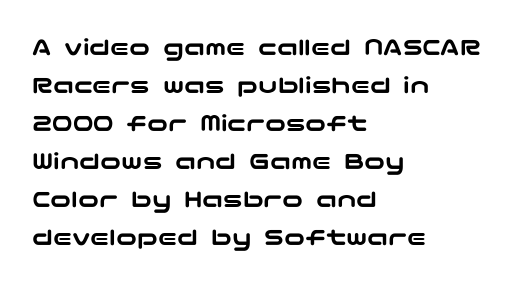
Vertical strokes here are truly vertical. Inter-character spacing is left at the font's built-in metrics. Beneath every word, the page is bare. The typesetter chose a ragged-right arrangement here. Quick note: interline space is typical.
